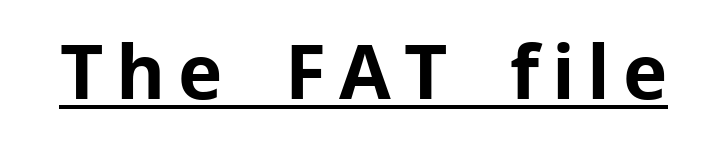
Q: Is the text bold? A: Yes.
Q: Is the text italic (slanted)? A: No, it is upright.
Q: Is the typeface a serif or a sans-serif typeface? A: Sans-serif.
Q: Is the text underlined? A: Yes.
Q: Width (condensed, normal, or wide)? A: Normal.
Q: Stroke contrast? A: Low.
Q: x-height? A: Medium.
Q: Monospaced? A: No.
